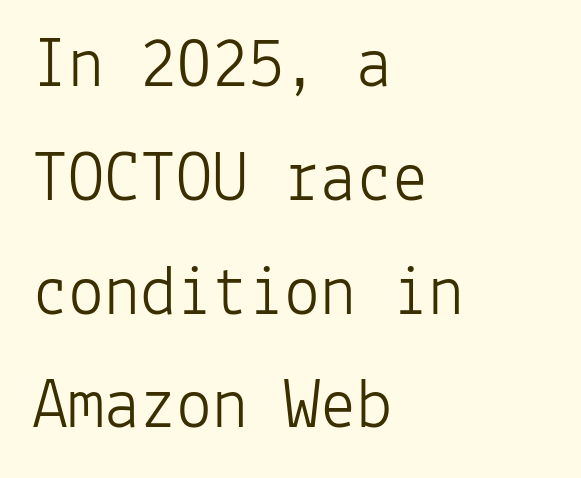
{"serif": "no", "italic": "no", "bold": "no", "weight": "light", "width": "normal", "stroke_contrast": "low", "x_height": "medium", "monospaced": "yes", "underline": "no", "align": "left", "line_spacing": "normal", "line_spacing_ratio": 1.58, "letter_spacing": "normal", "letter_spacing_em": 0.0, "glyph_px": 72}
